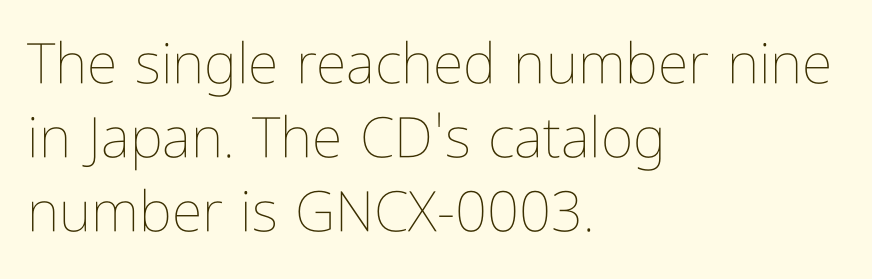
The image shows 56 px thin, condensed type, upright; set left-aligned, normal line spacing (1.32x), normal letter spacing, not underlined; low stroke contrast and a medium x-height.
